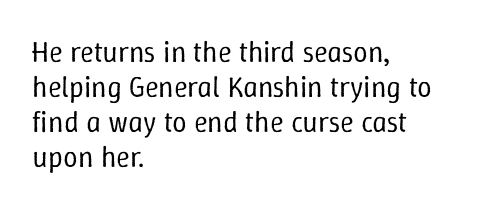
The area under the type is left untouched. Is the letter spacing exaggerated? No — it looks like the ordinary default. Posture: straight, roman, zero tilt. The face used here is proportionally spaced, like ordinary book or web type. The weight tops out at a normal text grade. The typesetter chose a ragged-right arrangement here.
